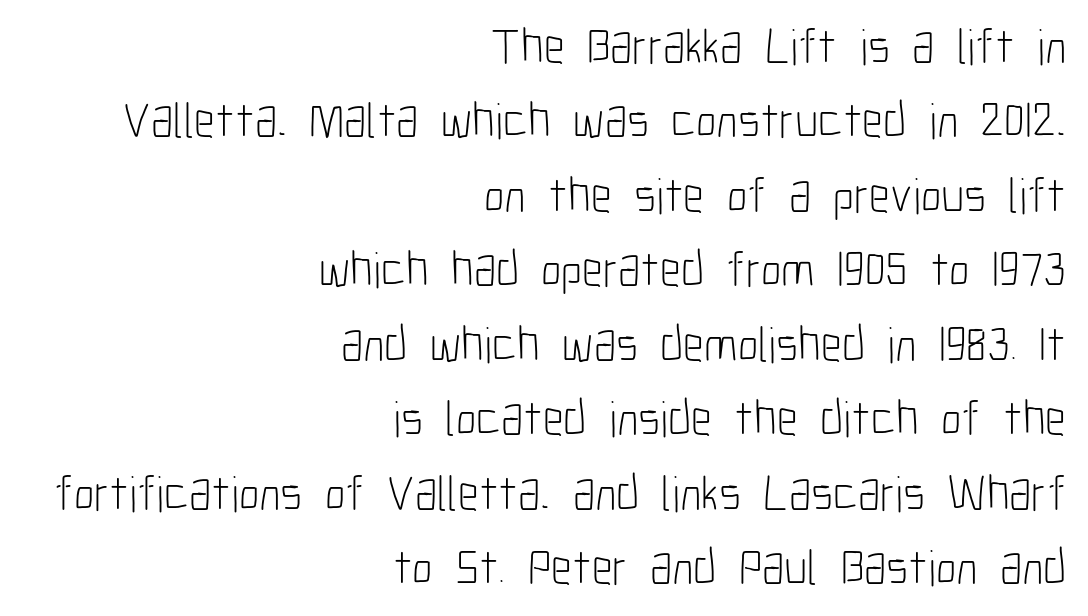
Bold? No — there's no thickening of the strokes. Underline: absent. Varying glyph widths throughout — classic text-font behaviour. Default kerning and tracking; the words read as compact shapes.
